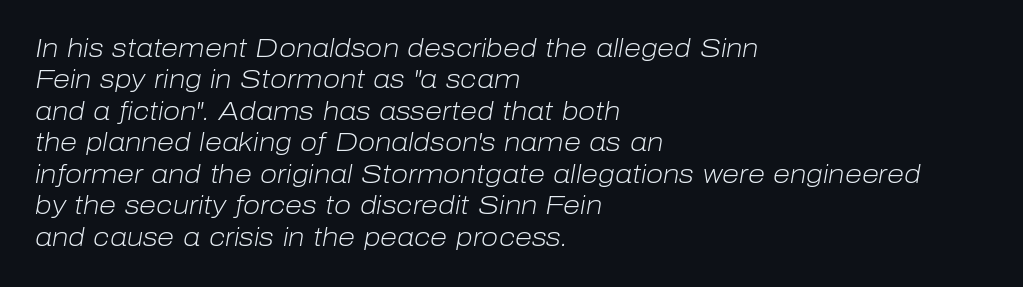
{"italic": "yes", "lean": "right", "slant_degrees": 10, "bold": "no", "underline": "no", "align": "left", "line_spacing": "normal", "line_spacing_ratio": 1.26, "letter_spacing": "normal", "letter_spacing_em": 0.0, "glyph_px": 25}
